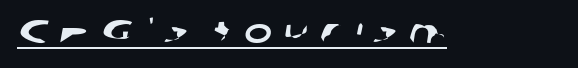
{"serif": "no", "width": "wide", "stroke_contrast": "low", "x_height": "medium", "monospaced": "no", "underline": "yes", "letter_spacing": "wide", "letter_spacing_em": 0.35, "glyph_px": 33}
